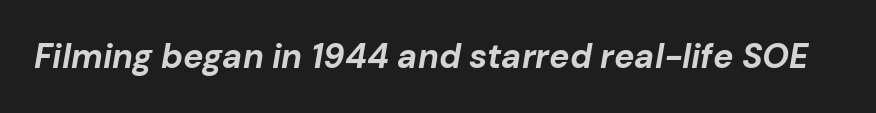
Decoration check: the copy has no underline. Think of a printed novel: that variable character pitch is what you see here. Compared with an ordinary text face, these strokes are far heavier — a full bold. Looking at the ascenders, they clearly lean. Inter-character spacing is left at the font's built-in metrics.
